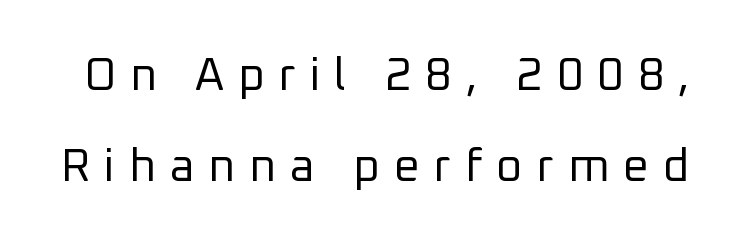
The lines are spread far apart with generous leading. The letters look calm and open, with moderate or lighter stems. The face used here is proportionally spaced, like ordinary book or web type. Typographically, this falls in the sans-serif category.
